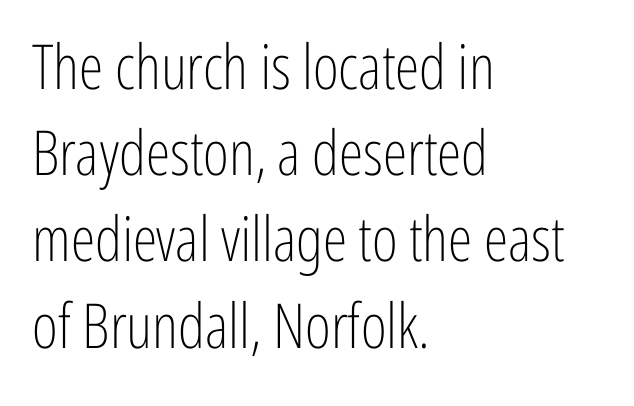
Q: Is the text bold? A: No.
Q: Is the text italic (slanted)? A: No, it is upright.
Q: Is the typeface a serif or a sans-serif typeface? A: Sans-serif.
Q: Is the text underlined? A: No.
Q: How is the paragraph aligned? A: Left-aligned.
Q: Is the spacing between letters normal or unusually wide? A: Normal.
Q: Is the spacing between lines tight, normal or loose? A: Normal.
Q: Width (condensed, normal, or wide)? A: Condensed.
Q: Stroke contrast? A: Low.
Q: x-height? A: Medium.
Q: Monospaced? A: No.
